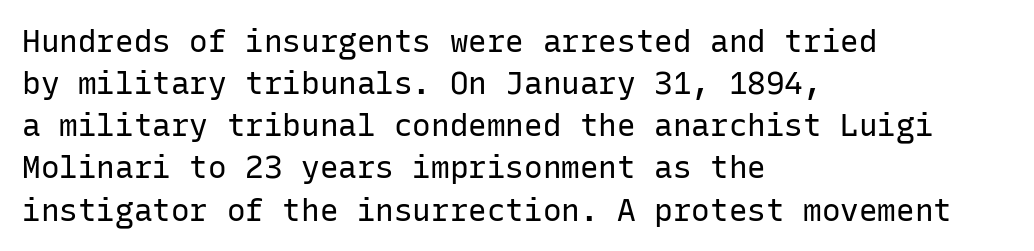
{"serif": "no", "italic": "no", "bold": "no", "weight": "regular", "width": "normal", "stroke_contrast": "low", "x_height": "medium", "monospaced": "yes", "underline": "no", "align": "left", "line_spacing": "normal", "line_spacing_ratio": 1.36, "letter_spacing": "normal", "letter_spacing_em": 0.0, "glyph_px": 31}
